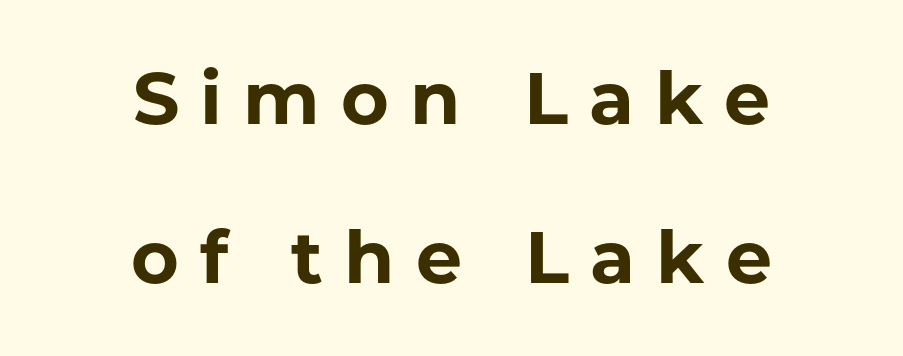
The image shows 73 px bold sans-serif type, upright; set centered, loose line spacing (2.18x), unusually wide letter spacing (+0.29 em), not underlined; low stroke contrast and a medium x-height.
